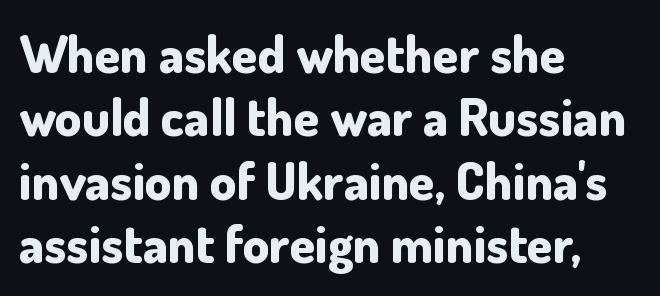
{"serif": "no", "italic": "no", "bold": "yes", "weight": "bold", "width": "normal", "stroke_contrast": "low", "x_height": "small", "monospaced": "no", "underline": "no", "align": "left", "line_spacing_ratio": 1.22, "letter_spacing": "normal", "letter_spacing_em": 0.0, "glyph_px": 52}
